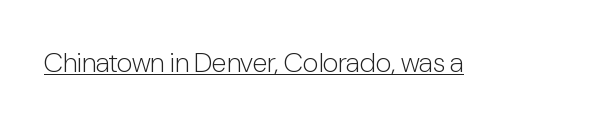
Q: Is the text bold? A: No.
Q: Is the text italic (slanted)? A: No, it is upright.
Q: Is the typeface a serif or a sans-serif typeface? A: Sans-serif.
Q: Is the text underlined? A: Yes.
Q: Is the spacing between letters normal or unusually wide? A: Normal.
Q: Width (condensed, normal, or wide)? A: Condensed.
Q: Stroke contrast? A: Low.
Q: x-height? A: Medium.
Q: Monospaced? A: No.
